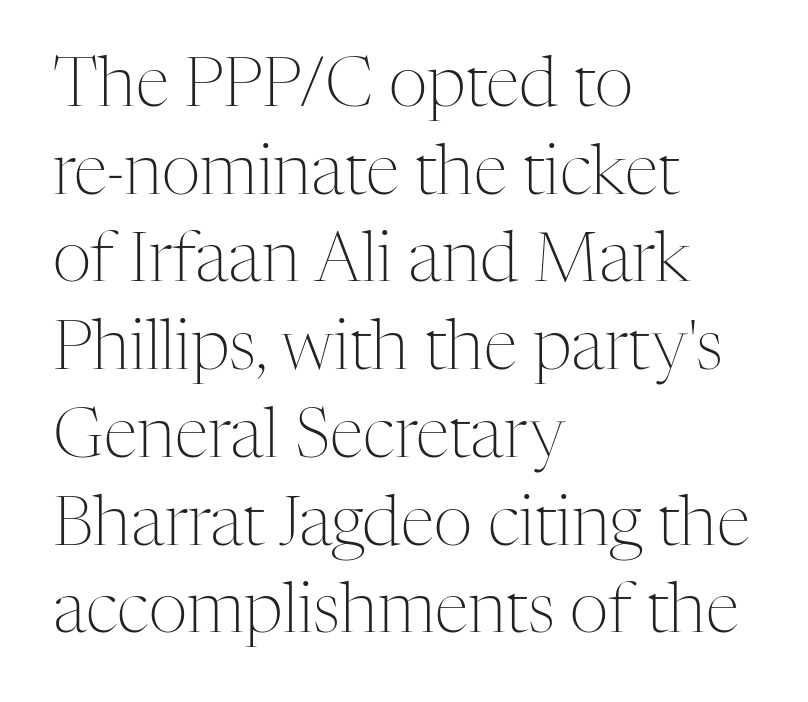
Q: Is the text bold? A: No.
Q: Is the text italic (slanted)? A: No, it is upright.
Q: Is the typeface a serif or a sans-serif typeface? A: Serif.
Q: Is the text underlined? A: No.
Q: How is the paragraph aligned? A: Left-aligned.
Q: Is the spacing between letters normal or unusually wide? A: Normal.
Q: Is the spacing between lines tight, normal or loose? A: Normal.
Q: Width (condensed, normal, or wide)? A: Normal.
Q: Stroke contrast? A: Medium.
Q: x-height? A: Medium.
Q: Monospaced? A: No.
